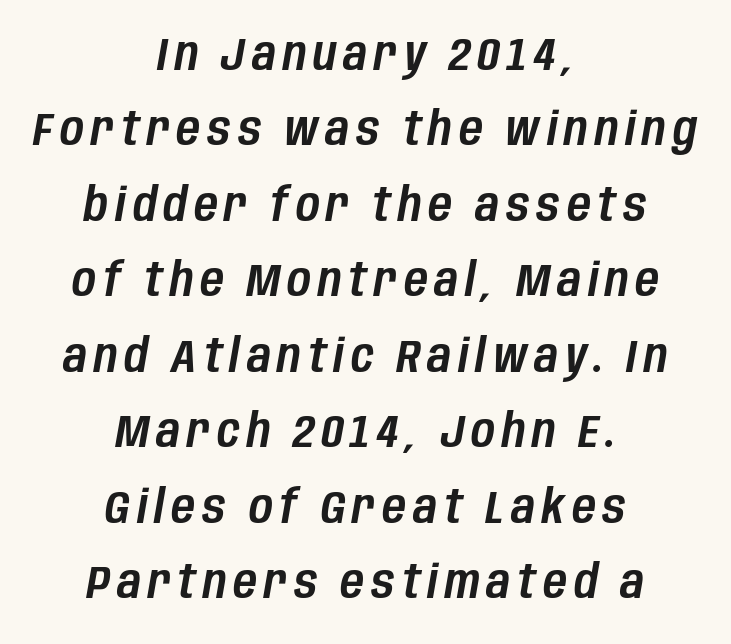
The image shows 46 px condensed type, italic (leaning right); set centered, normal line spacing (1.64x), not underlined; low stroke contrast and a large x-height.
